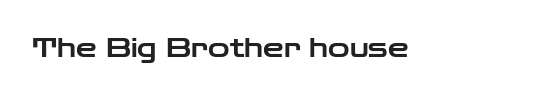
Is there any slant? The stems are plumb. Descenders are the only things crossing below the line. The line texture is even and compact thanks to regular tracking.
